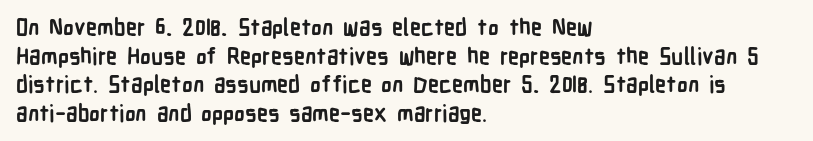
Teacher's note: observe the even left margin — that is flush-left alignment. You can tell it's not italic because the verticals are truly vertical. Words float on clear page, feet unadorned. The letterforms sit shoulder to shoulder at normal distance.
